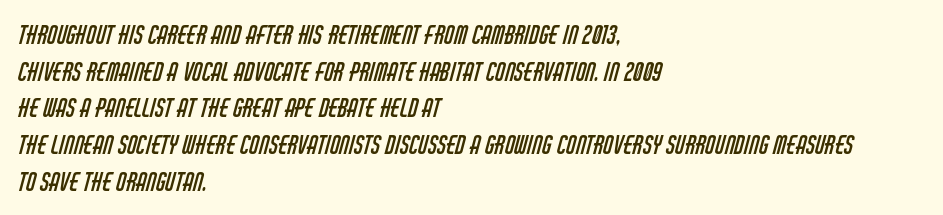
The image shows 25 px text type; set left-aligned, normal line spacing (1.47x), normal letter spacing, not underlined.
